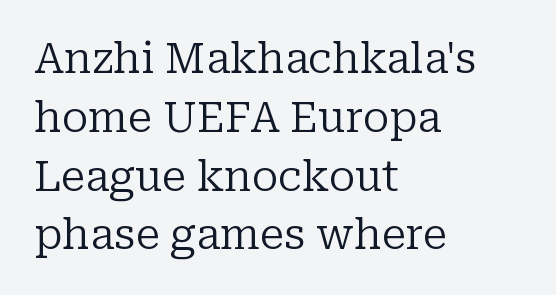
{"serif": "yes", "italic": "no", "bold": "no", "weight": "regular", "width": "normal", "stroke_contrast": "low", "x_height": "medium", "monospaced": "no", "underline": "no", "align": "left", "line_spacing": "normal", "line_spacing_ratio": 1.4, "letter_spacing": "normal", "letter_spacing_em": 0.0, "glyph_px": 42}
